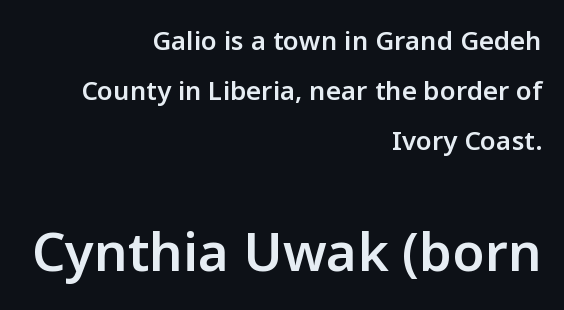
Q: Is the text bold? A: Semi-bold.
Q: Is the text italic (slanted)? A: No, it is upright.
Q: Is the typeface a serif or a sans-serif typeface? A: Sans-serif.
Q: Is the text underlined? A: No.
Q: How is the paragraph aligned? A: Right-aligned.
Q: Is the spacing between letters normal or unusually wide? A: Normal.
Q: Is the spacing between lines tight, normal or loose? A: Loose.
Q: Which block of text is set in a larger size, the first (top) or the second (bottom)? A: The second (bottom) one.
Q: Width (condensed, normal, or wide)? A: Normal.
Q: Stroke contrast? A: Low.
Q: x-height? A: Medium.
Q: Monospaced? A: No.
